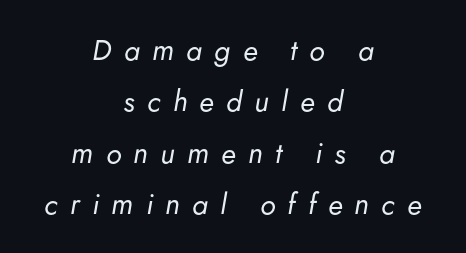
Spacing between characters has been opened up far beyond the box default. This sample has the flowing, uneven cadence of proportional lettering. The glyphs look as if they've been sheared to an angle. Counters stay open thanks to moderate or lighter strokes. Just letters on the line, the space beneath them empty.
